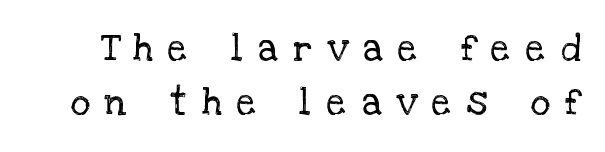
Q: Is the text bold? A: No.
Q: Is the text italic (slanted)? A: No, it is upright.
Q: Is the typeface a serif or a sans-serif typeface? A: Serif.
Q: Is the text underlined? A: No.
Q: Is the spacing between letters normal or unusually wide? A: Unusually wide.
Q: Is the spacing between lines tight, normal or loose? A: Normal.
Q: Width (condensed, normal, or wide)? A: Normal.
Q: Stroke contrast? A: Low.
Q: x-height? A: Large.
Q: Monospaced? A: No.
